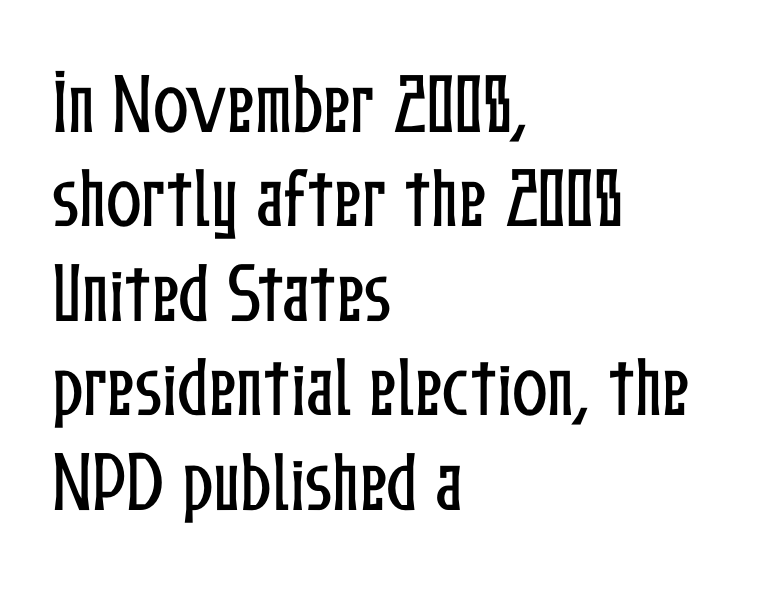
The image shows 66 px condensed type, upright; set left-aligned, normal line spacing (1.43x), normal letter spacing, not underlined; low stroke contrast and a medium x-height.
